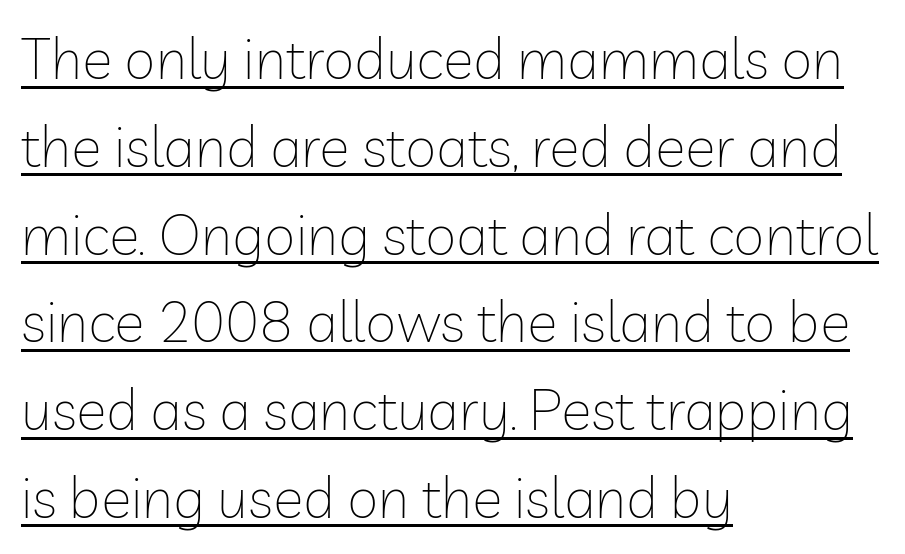
The image shows 57 px thin sans-serif type, upright; set left-aligned, normal line spacing (1.54x), normal letter spacing, underlined; low stroke contrast and a medium x-height.
